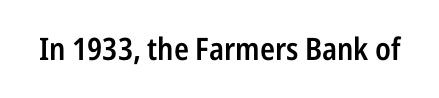
The image shows 31 px semibold, condensed sans-serif type, upright; set normal letter spacing, not underlined; low stroke contrast and a medium x-height.
